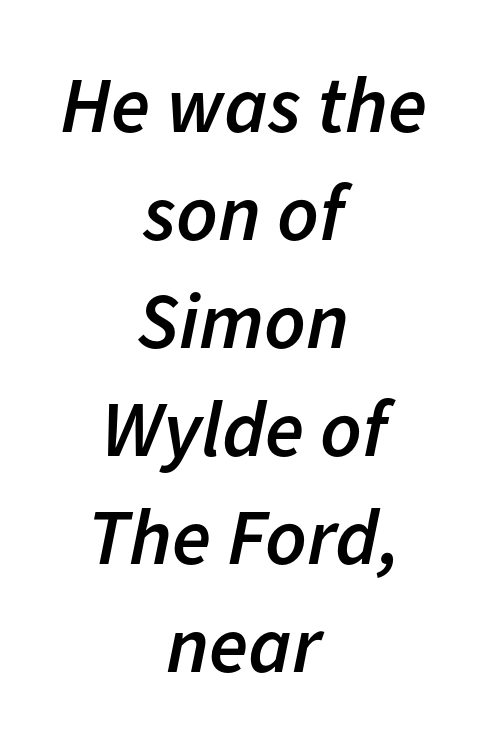
Q: Is the text bold? A: Semi-bold.
Q: Is the text italic (slanted)? A: Yes, it leans right by about 11 degrees.
Q: Is the text underlined? A: No.
Q: How is the paragraph aligned? A: Centered.
Q: Is the spacing between letters normal or unusually wide? A: Normal.
Q: Is the spacing between lines tight, normal or loose? A: Normal.
Q: Width (condensed, normal, or wide)? A: Normal.
Q: Stroke contrast? A: Low.
Q: x-height? A: Medium.
Q: Monospaced? A: No.
